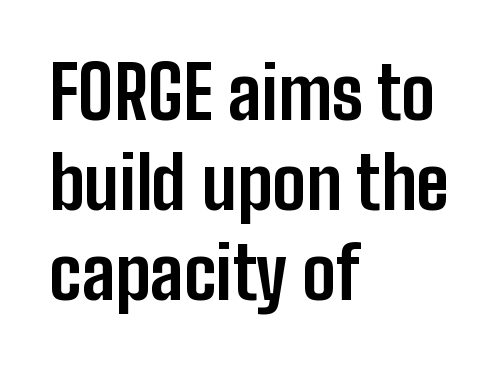
The rag falls on the right side of this text block. The face used here is proportionally spaced, like ordinary book or web type. It's the straight-up-and-down kind of type. This block has exactly the height ordinary leading produces. These lines keep a tight, regular rhythm from letter to letter.
